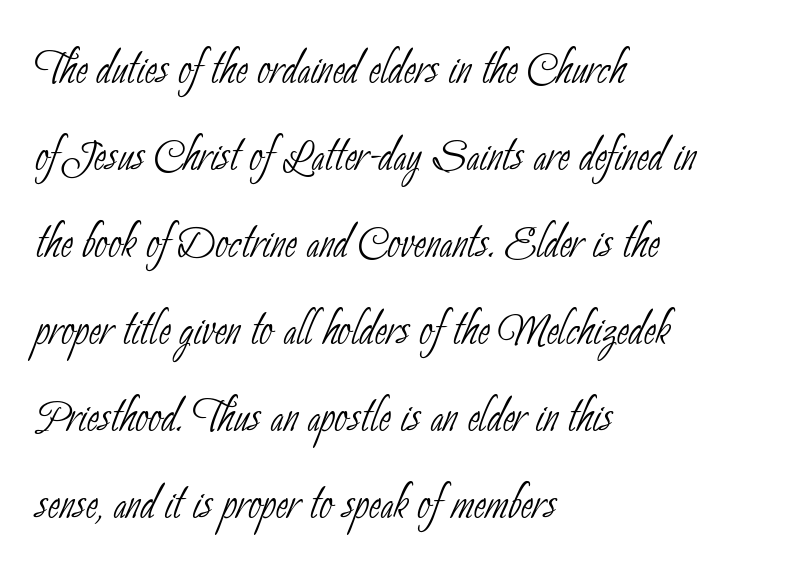
Q: Is the text bold? A: No.
Q: Is the typeface a serif or a sans-serif typeface? A: Sans-serif.
Q: Is the text underlined? A: No.
Q: How is the paragraph aligned? A: Left-aligned.
Q: Is the spacing between letters normal or unusually wide? A: Normal.
Q: Is the spacing between lines tight, normal or loose? A: Normal.
Q: Width (condensed, normal, or wide)? A: Condensed.
Q: Stroke contrast? A: Low.
Q: x-height? A: Small.
Q: Monospaced? A: No.
